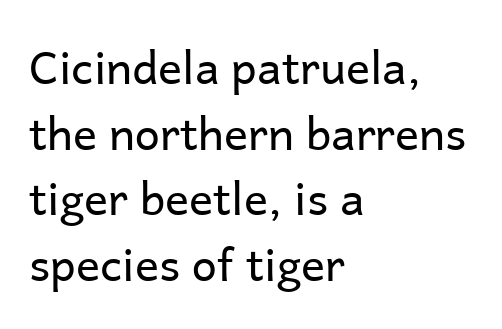
The image shows 45 px regular-weight sans-serif type, upright; set left-aligned, normal line spacing (1.46x), normal letter spacing, not underlined; low stroke contrast and a medium x-height.
